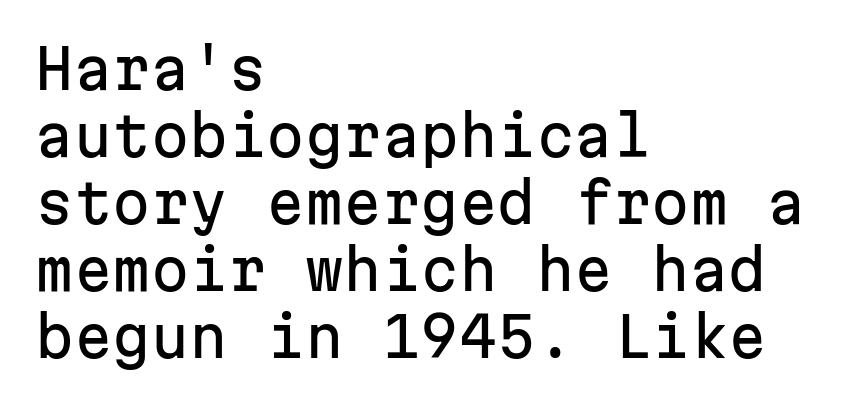
The image shows 55 px sans-serif type, upright, monospaced; set left-aligned, line spacing 1.22x, normal letter spacing, not underlined; low stroke contrast and a medium x-height.
